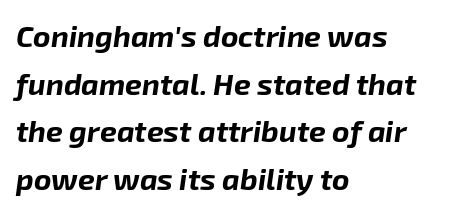
Q: Is the text bold? A: Yes.
Q: Is the text italic (slanted)? A: Yes, it leans right by about 8 degrees.
Q: Is the text underlined? A: No.
Q: How is the paragraph aligned? A: Left-aligned.
Q: Is the spacing between letters normal or unusually wide? A: Normal.
Q: Is the spacing between lines tight, normal or loose? A: Normal.
Q: Width (condensed, normal, or wide)? A: Normal.
Q: Stroke contrast? A: Low.
Q: x-height? A: Medium.
Q: Monospaced? A: No.
